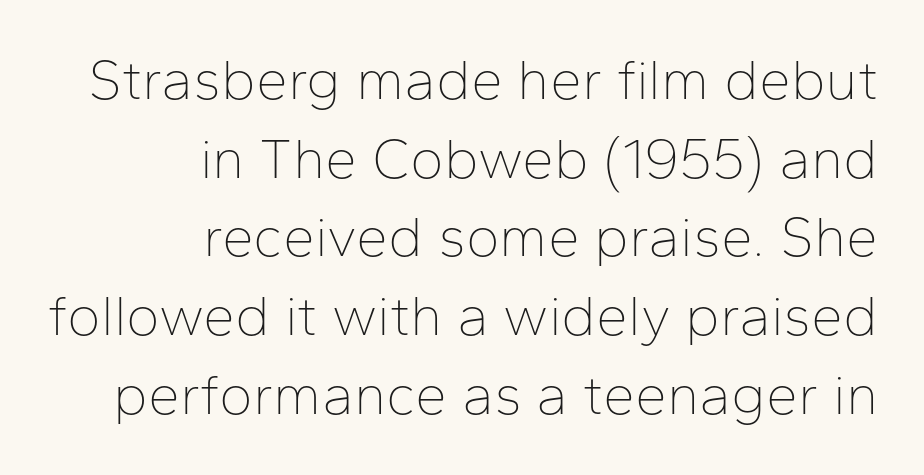
The specimen reads as upright at a glance. A typesetter would call this proportional, since set widths differ per character. Type style note: lacks serifs. A clean baseline with only descenders dipping below it. The lines sit at an ordinary, default distance from one another. Stroke thickness stays within the range of a standard reading face or lighter.
